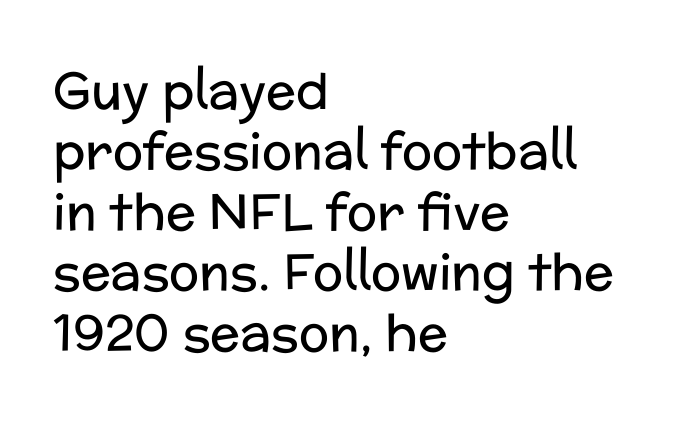
The image shows 50 px regular-weight sans-serif type, upright; set left-aligned, line spacing 1.21x, normal letter spacing, not underlined; low stroke contrast and a medium x-height.
